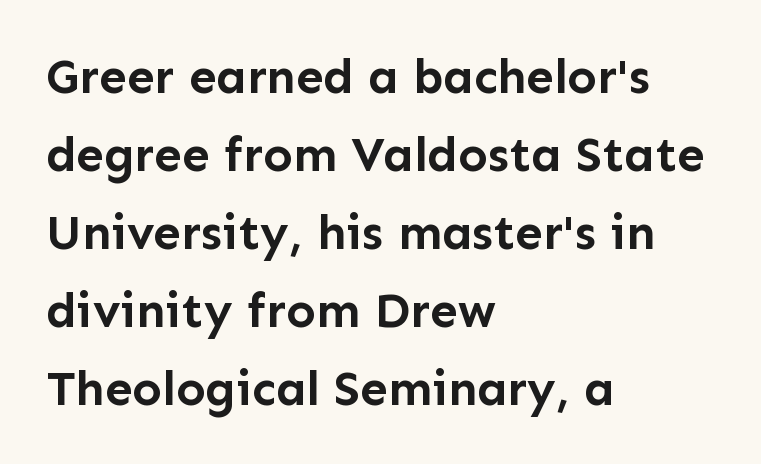
Q: Is the text bold? A: Yes.
Q: Is the text italic (slanted)? A: No, it is upright.
Q: Is the typeface a serif or a sans-serif typeface? A: Sans-serif.
Q: Is the text underlined? A: No.
Q: How is the paragraph aligned? A: Left-aligned.
Q: Is the spacing between letters normal or unusually wide? A: Normal.
Q: Is the spacing between lines tight, normal or loose? A: Normal.
Q: Width (condensed, normal, or wide)? A: Normal.
Q: Stroke contrast? A: Low.
Q: x-height? A: Medium.
Q: Monospaced? A: No.
